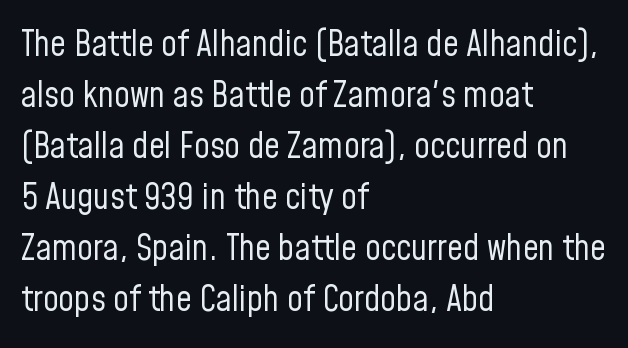
The image shows 35 px regular-weight, condensed sans-serif type, upright; set left-aligned, normal line spacing (1.46x), normal letter spacing, not underlined; low stroke contrast and a medium x-height.
